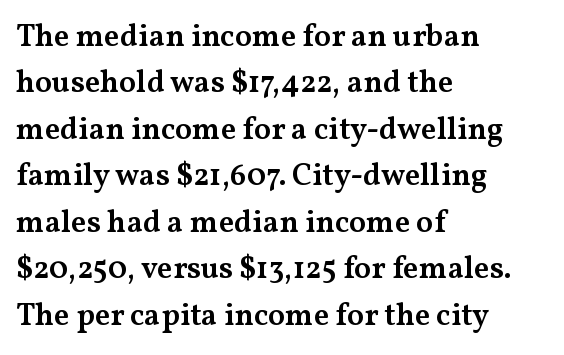
{"serif": "yes", "italic": "no", "bold": "semi", "weight": "semibold", "width": "wide", "stroke_contrast": "medium", "x_height": "medium", "monospaced": "no", "underline": "no", "align": "left", "line_spacing": "normal", "line_spacing_ratio": 1.5, "letter_spacing": "normal", "letter_spacing_em": 0.0, "glyph_px": 31}
